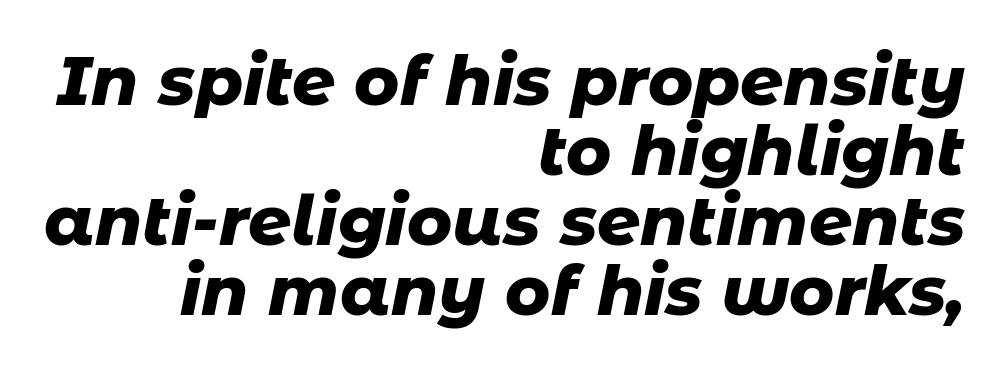
Each line ends at the same right margin while the left side varies. Tightly led — the rows are bunched. Underline: absent. In terms of weight, the rendering is a true, heavy bold.
